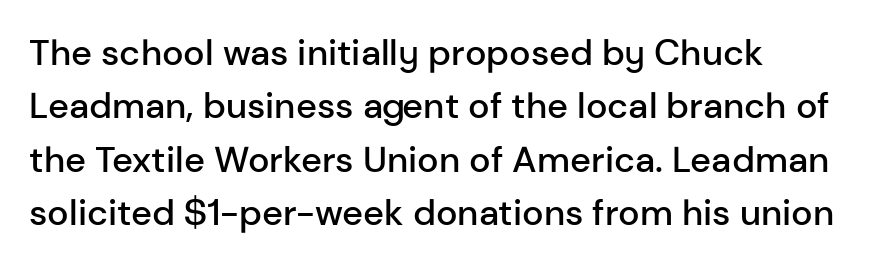
I'd describe the lettering as semibold — firm but not a full bold. If you drew a line through each stem, it would be perfectly vertical. The letters sit at their default tracking, neither squeezed nor spread. Honestly, there is no underline to notice here at all.
